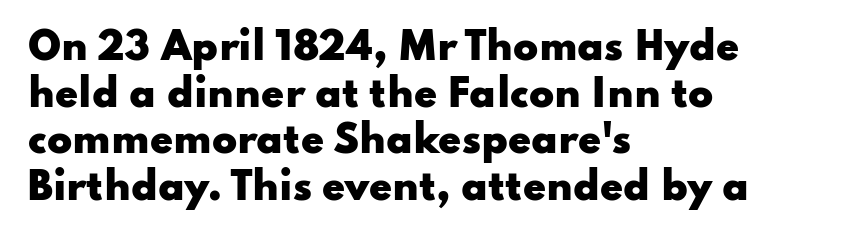
Q: Is the text bold? A: Yes.
Q: Is the text italic (slanted)? A: No, it is upright.
Q: Is the typeface a serif or a sans-serif typeface? A: Sans-serif.
Q: Is the text underlined? A: No.
Q: How is the paragraph aligned? A: Left-aligned.
Q: Is the spacing between letters normal or unusually wide? A: Normal.
Q: Is the spacing between lines tight, normal or loose? A: Normal.
Q: Width (condensed, normal, or wide)? A: Wide.
Q: Stroke contrast? A: Low.
Q: x-height? A: Small.
Q: Monospaced? A: No.
